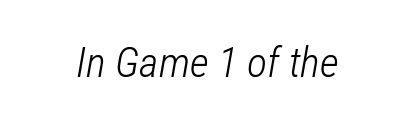
Q: Is the text bold? A: No.
Q: Is the text italic (slanted)? A: Yes, it leans right by about 12 degrees.
Q: Is the text underlined? A: No.
Q: Is the spacing between letters normal or unusually wide? A: Normal.
Q: Width (condensed, normal, or wide)? A: Condensed.
Q: Stroke contrast? A: Low.
Q: x-height? A: Medium.
Q: Monospaced? A: No.
